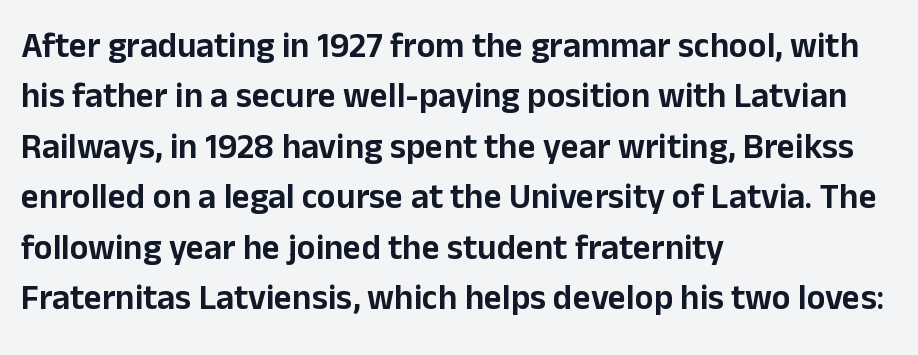
The image shows 35 px sans-serif type, upright; set left-aligned, normal line spacing (1.44x), normal letter spacing, not underlined; low stroke contrast and a medium x-height.
